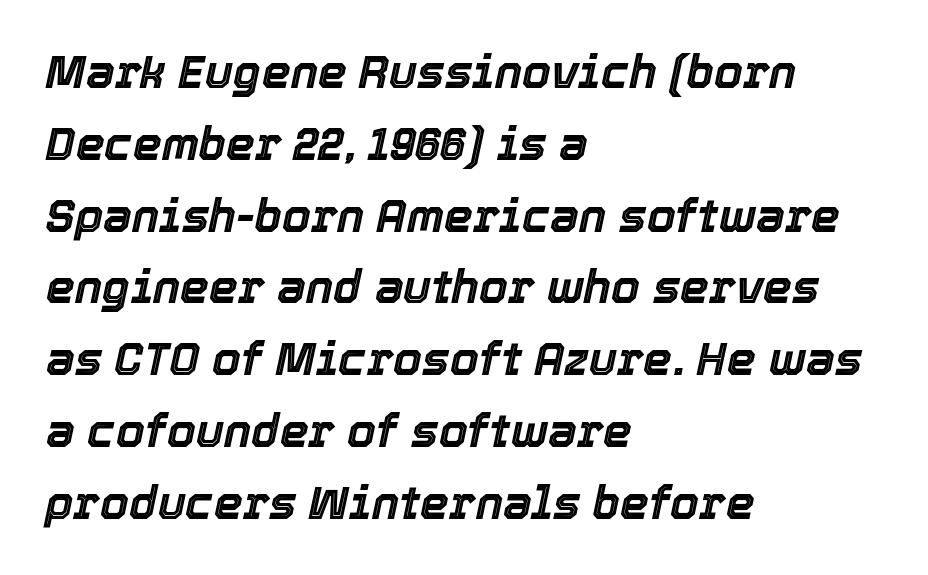
There's an unmistakable incline to the writing here. If you drew a ruler down the left edge, every line would touch it. A normal amount of white space separates one row of letters from the next. How are the letters spaced? Ordinarily, with no added tracking.
